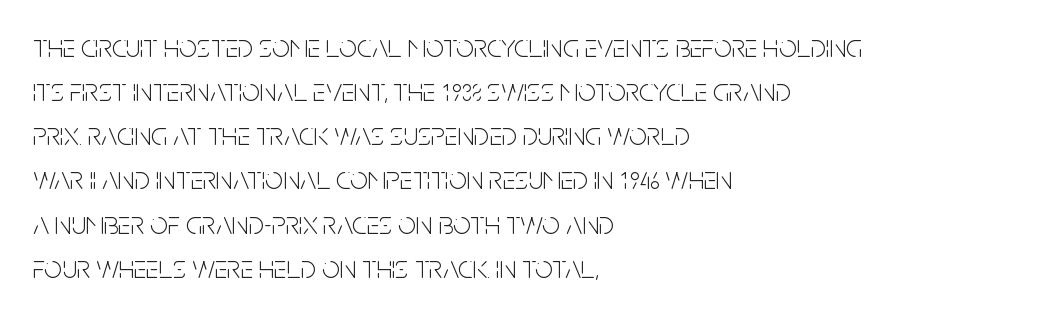
Q: Is the text bold? A: No.
Q: Is the text italic (slanted)? A: No, it is upright.
Q: Is the typeface a serif or a sans-serif typeface? A: Sans-serif.
Q: Is the text underlined? A: No.
Q: How is the paragraph aligned? A: Left-aligned.
Q: Is the spacing between letters normal or unusually wide? A: Normal.
Q: Is the spacing between lines tight, normal or loose? A: Normal.
Q: Width (condensed, normal, or wide)? A: Condensed.
Q: Stroke contrast? A: Low.
Q: x-height? A: Large.
Q: Monospaced? A: No.
